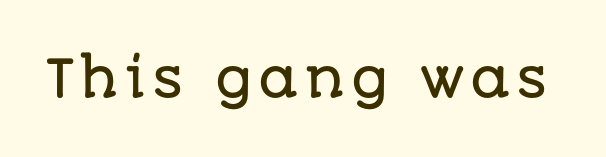
The image shows 51 px sans-serif type, upright; set not underlined; low stroke contrast and a large x-height.
